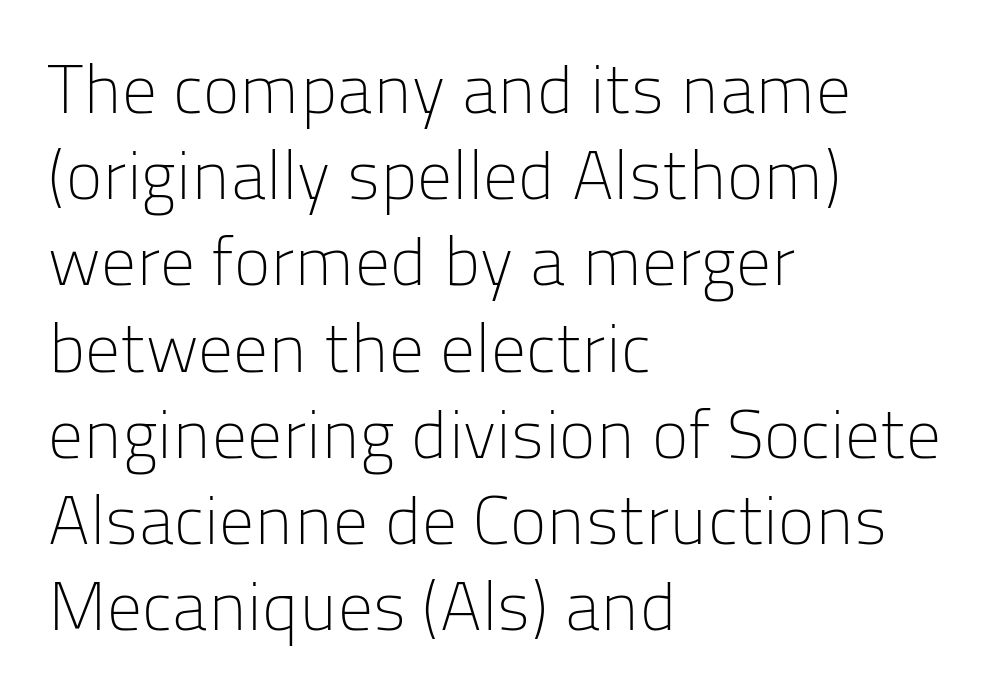
The image shows 69 px light sans-serif type, upright; set left-aligned, normal line spacing (1.25x), normal letter spacing, not underlined; low stroke contrast and a medium x-height.
